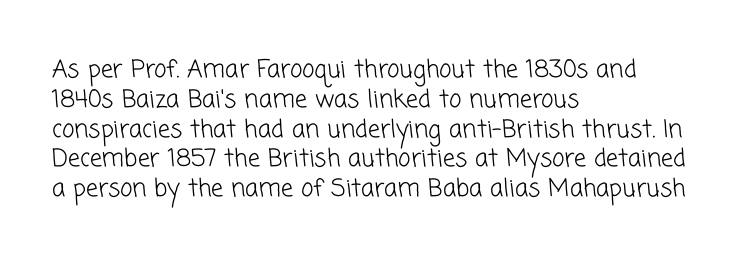
{"bold": "no", "underline": "no", "align": "left", "line_spacing_ratio": 1.24, "letter_spacing": "normal", "letter_spacing_em": 0.0, "glyph_px": 24}
